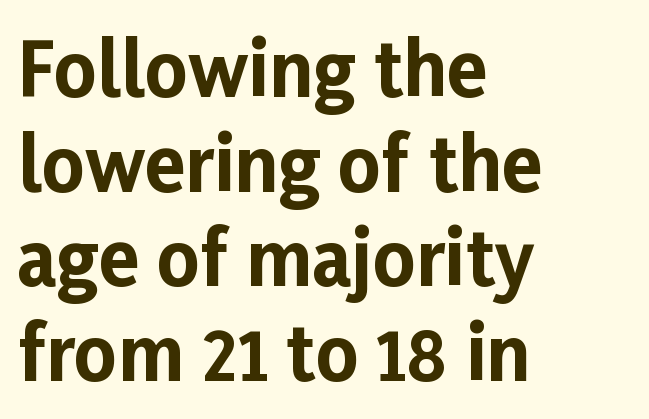
{"serif": "no", "italic": "no", "bold": "yes", "weight": "bold", "width": "normal", "stroke_contrast": "low", "x_height": "medium", "monospaced": "no", "underline": "no", "align": "left", "line_spacing": "normal", "line_spacing_ratio": 1.28, "letter_spacing": "normal", "letter_spacing_em": 0.0, "glyph_px": 74}
